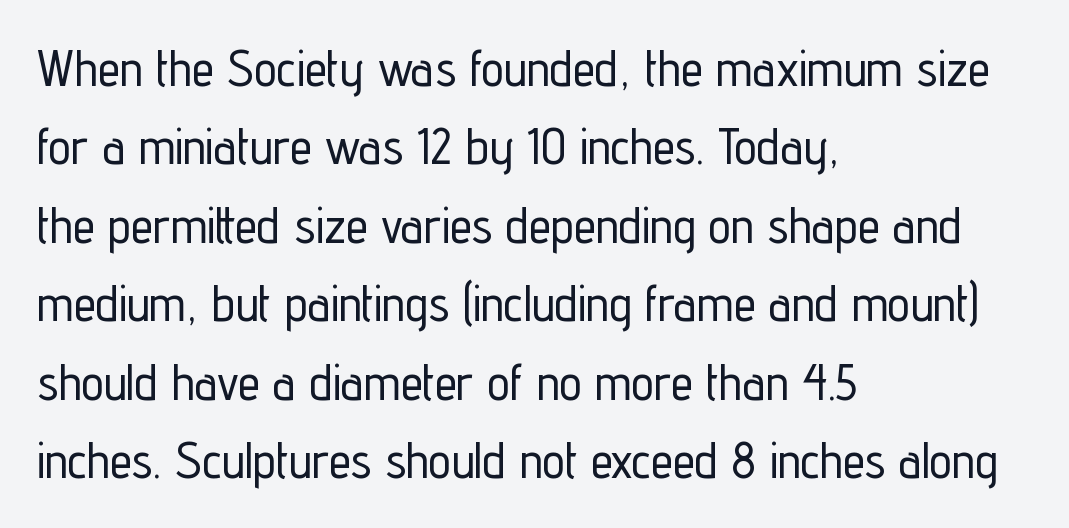
The image shows 50 px condensed sans-serif type, upright; set left-aligned, normal line spacing (1.57x), normal letter spacing, not underlined; low stroke contrast and a medium x-height.
